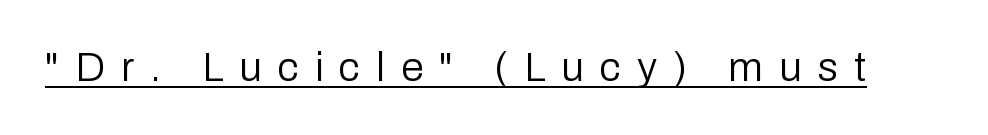
Q: Is the text bold? A: No.
Q: Is the text italic (slanted)? A: No, it is upright.
Q: Is the typeface a serif or a sans-serif typeface? A: Sans-serif.
Q: Is the text underlined? A: Yes.
Q: Is the spacing between letters normal or unusually wide? A: Unusually wide.
Q: Width (condensed, normal, or wide)? A: Normal.
Q: Stroke contrast? A: Low.
Q: x-height? A: Medium.
Q: Monospaced? A: No.
